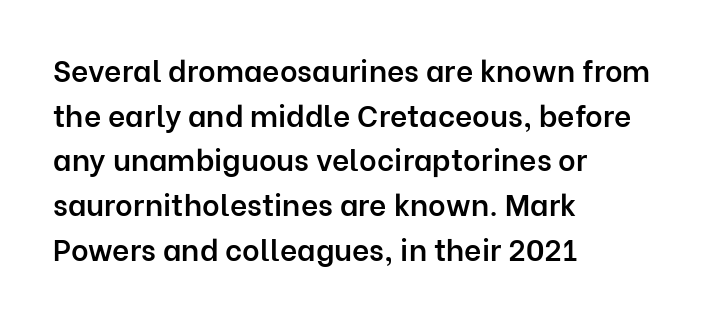
{"serif": "no", "italic": "no", "bold": "semi", "weight": "semibold", "width": "normal", "stroke_contrast": "low", "x_height": "medium", "monospaced": "no", "underline": "no", "align": "left", "line_spacing": "normal", "line_spacing_ratio": 1.49, "letter_spacing": "normal", "letter_spacing_em": 0.0, "glyph_px": 30}
